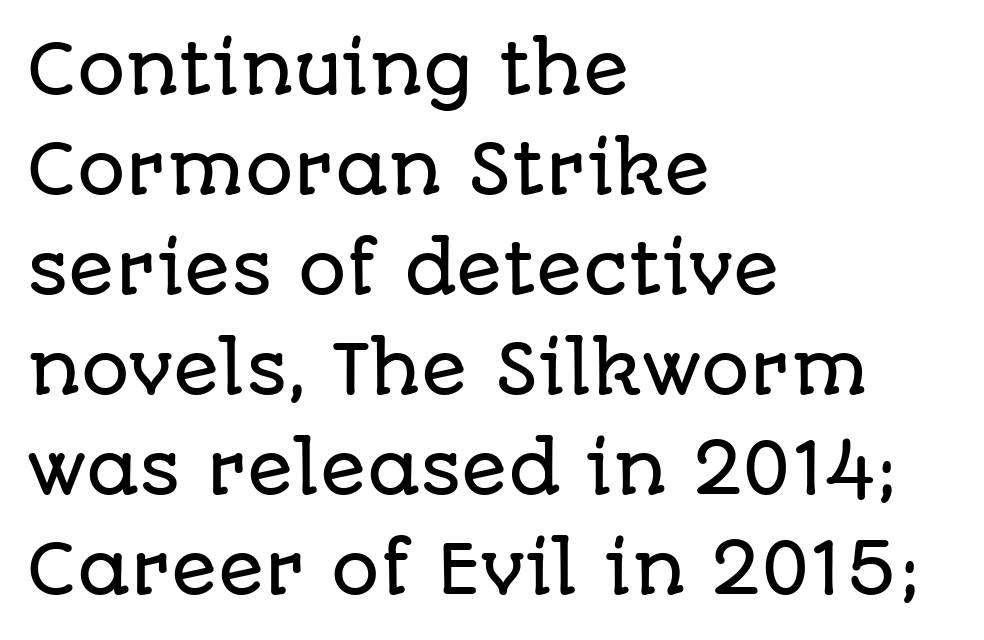
{"serif": "no", "italic": "no", "width": "normal", "stroke_contrast": "low", "x_height": "large", "monospaced": "no", "underline": "no", "align": "left", "line_spacing": "normal", "line_spacing_ratio": 1.47, "letter_spacing": "normal", "letter_spacing_em": 0.0, "glyph_px": 68}
